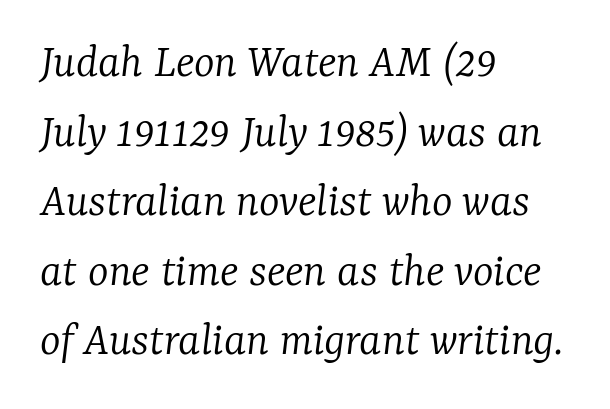
The image shows 49 px light serif type, italic (leaning right); set left-aligned, normal line spacing (1.42x), normal letter spacing, not underlined; low stroke contrast and a medium x-height.
